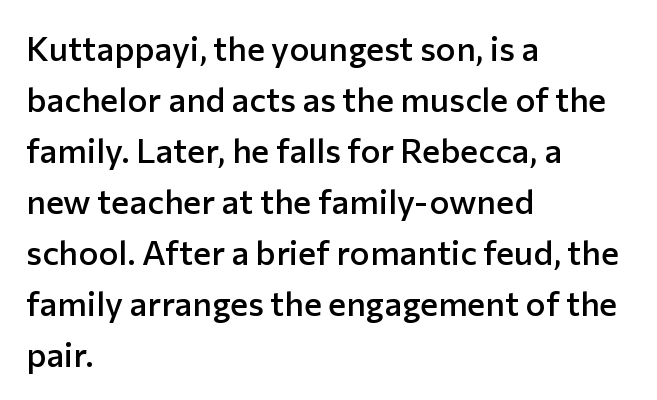
Looks like regular typesetting: each glyph gets only the width it needs. Regarding serifs, this sample does without them. Do the letters lean? They stand straight. Successive baselines arrive at the customary interval. Look at the tracking — it's just the regular setting, nothing added.
